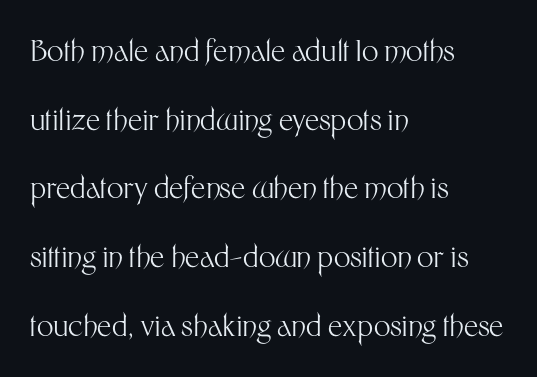
{"serif": "no", "italic": "no", "bold": "no", "weight": "light", "width": "normal", "stroke_contrast": "medium", "x_height": "medium", "monospaced": "no", "underline": "no", "align": "left", "line_spacing": "loose", "line_spacing_ratio": 2.37, "letter_spacing": "normal", "letter_spacing_em": 0.0, "glyph_px": 29}
